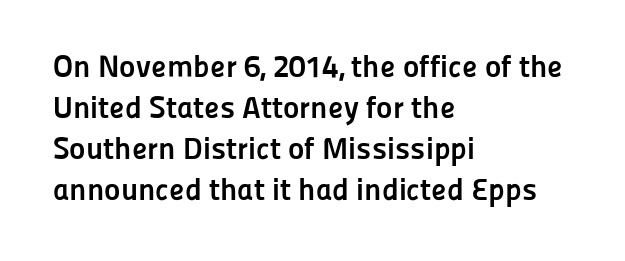
The image shows 31 px semibold sans-serif type, upright; set left-aligned, normal line spacing (1.32x), normal letter spacing, not underlined; low stroke contrast and a medium x-height.
